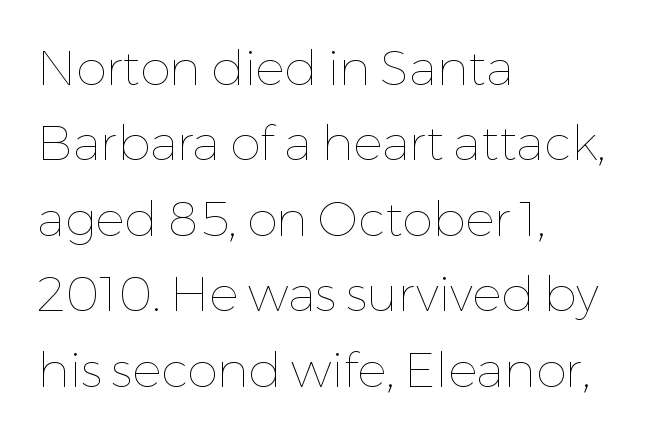
The image shows 49 px thin type, upright; set left-aligned, normal line spacing (1.54x), normal letter spacing, not underlined; low stroke contrast and a medium x-height.
